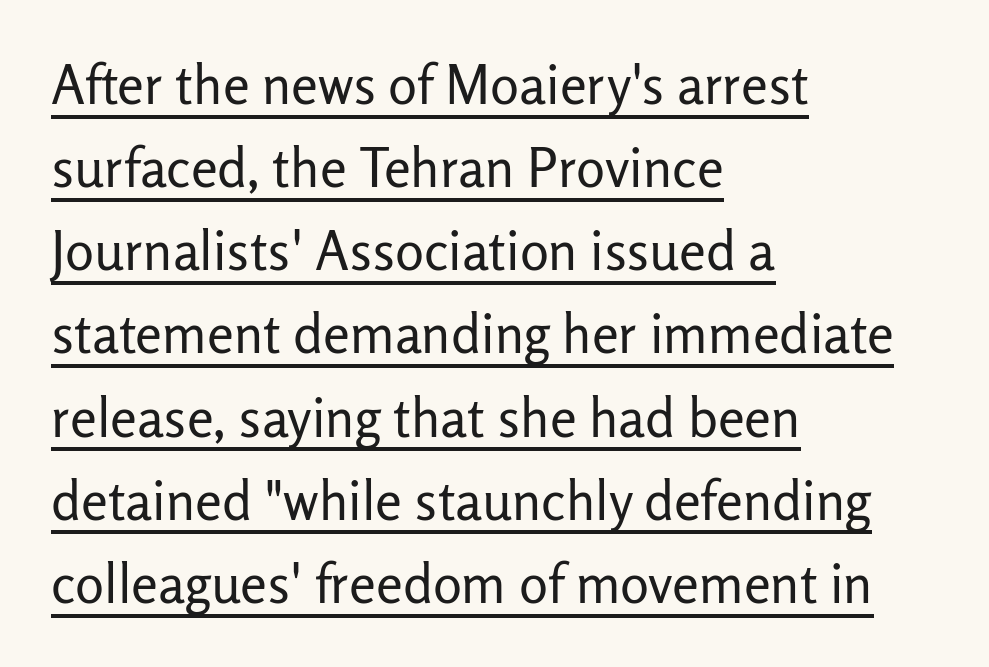
The image shows 54 px regular-weight sans-serif type, upright; set left-aligned, normal line spacing (1.54x), normal letter spacing, underlined; low stroke contrast and a medium x-height.
